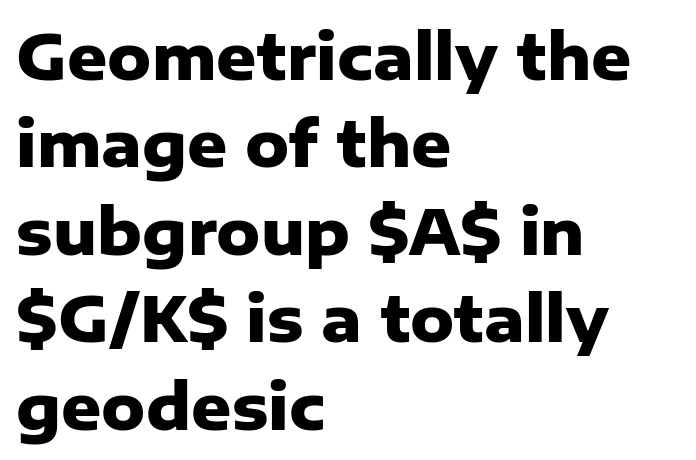
The image shows 62 px heavy sans-serif type, upright; set left-aligned, normal line spacing (1.41x), normal letter spacing, not underlined; low stroke contrast and a medium x-height.
